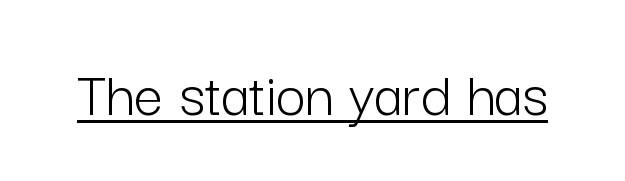
The image shows 65 px light sans-serif type, upright; set normal letter spacing, underlined; low stroke contrast and a medium x-height.
